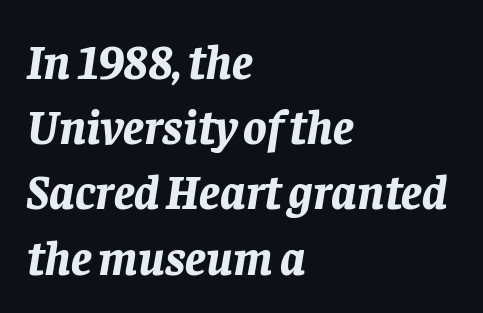
{"italic": "yes", "lean": "right", "slant_degrees": 8, "bold": "yes", "weight": "bold", "width": "normal", "stroke_contrast": "low", "x_height": "large", "monospaced": "no", "underline": "no", "align": "left", "line_spacing": "normal", "line_spacing_ratio": 1.33, "letter_spacing": "normal", "letter_spacing_em": 0.0, "glyph_px": 49}
